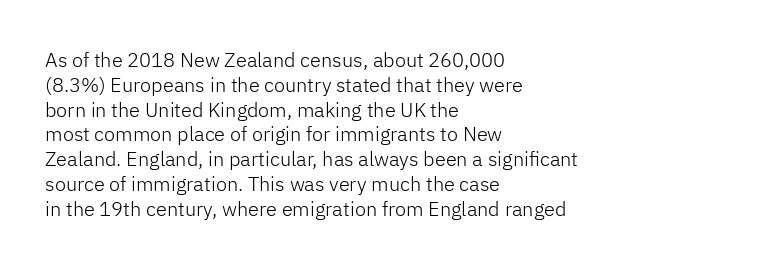
{"italic": "no", "bold": "no", "underline": "no", "align": "left", "line_spacing_ratio": 1.24, "letter_spacing": "normal", "letter_spacing_em": 0.0, "glyph_px": 20}
